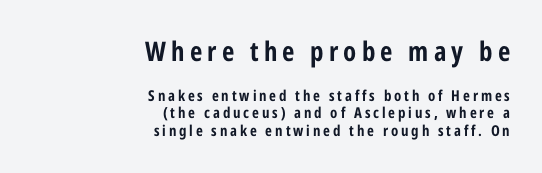
Visually the block forms a straight wall on the right and a jagged coastline on the left. Leading: reduced. Strokes here are thick enough to call this a true bold. The rendering shrinks the type as you move from the upper chunk to the lower. Honestly, there is no underline to notice here at all.
